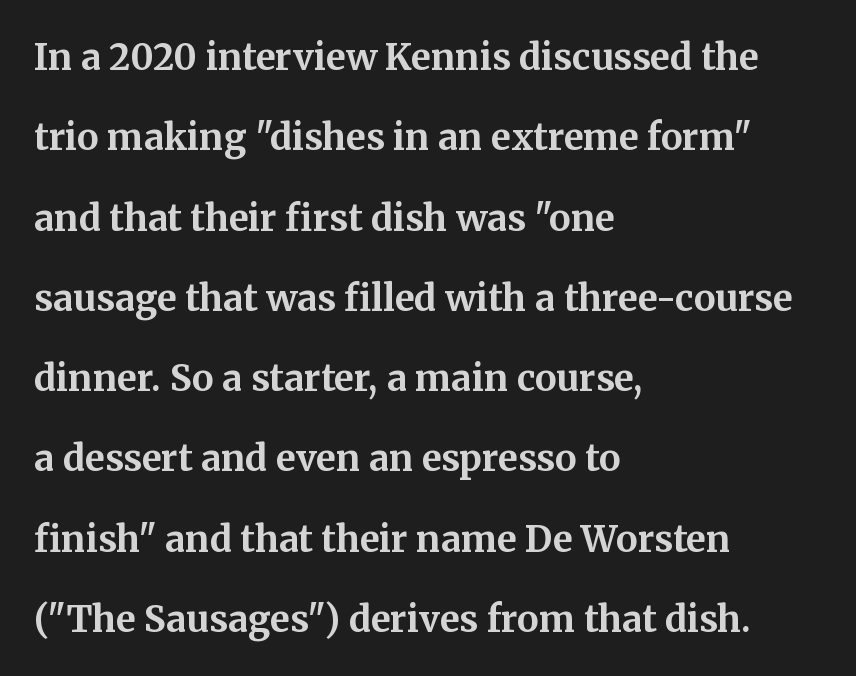
Q: Is the text bold? A: Yes.
Q: Is the text italic (slanted)? A: No, it is upright.
Q: Is the typeface a serif or a sans-serif typeface? A: Serif.
Q: Is the text underlined? A: No.
Q: How is the paragraph aligned? A: Left-aligned.
Q: Is the spacing between letters normal or unusually wide? A: Normal.
Q: Is the spacing between lines tight, normal or loose? A: Loose.
Q: Width (condensed, normal, or wide)? A: Normal.
Q: Stroke contrast? A: Medium.
Q: x-height? A: Medium.
Q: Monospaced? A: No.
